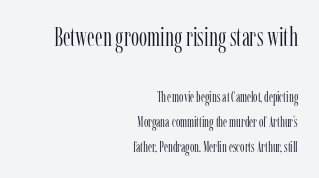
Q: Is the text bold? A: No.
Q: Is the text italic (slanted)? A: No, it is upright.
Q: Is the text underlined? A: No.
Q: How is the paragraph aligned? A: Right-aligned.
Q: Is the spacing between letters normal or unusually wide? A: Normal.
Q: Which block of text is set in a larger size, the first (top) or the second (bottom)? A: The first (top) one.
